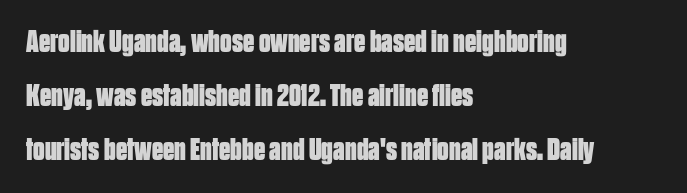
The image shows 32 px bold, condensed sans-serif type, upright; set left-aligned, normal line spacing (1.68x), normal letter spacing, not underlined; low stroke contrast and a large x-height.
